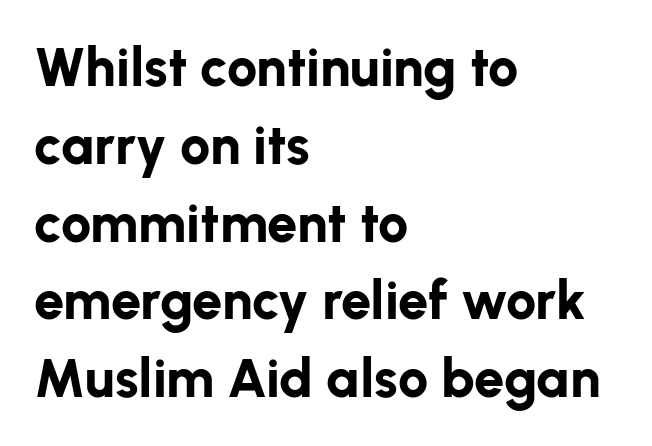
Q: Is the text bold? A: Yes.
Q: Is the text italic (slanted)? A: No, it is upright.
Q: Is the typeface a serif or a sans-serif typeface? A: Sans-serif.
Q: Is the text underlined? A: No.
Q: How is the paragraph aligned? A: Left-aligned.
Q: Is the spacing between letters normal or unusually wide? A: Normal.
Q: Is the spacing between lines tight, normal or loose? A: Normal.
Q: Width (condensed, normal, or wide)? A: Normal.
Q: Stroke contrast? A: Low.
Q: x-height? A: Medium.
Q: Monospaced? A: No.
